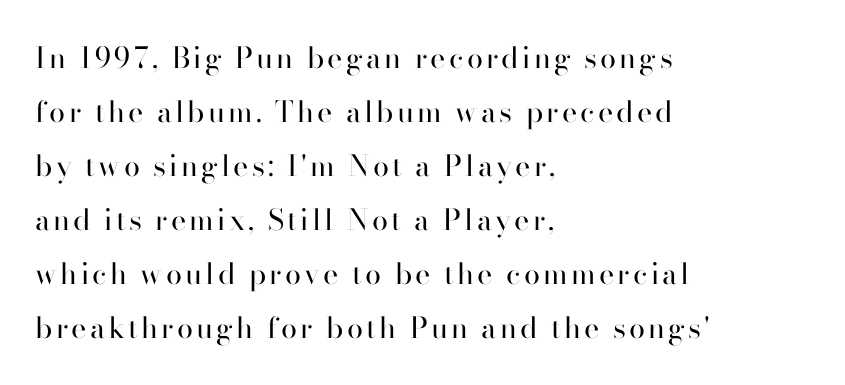
Q: Is the text bold? A: No.
Q: Is the text italic (slanted)? A: No, it is upright.
Q: Is the typeface a serif or a sans-serif typeface? A: Serif.
Q: Is the text underlined? A: No.
Q: How is the paragraph aligned? A: Left-aligned.
Q: Width (condensed, normal, or wide)? A: Normal.
Q: Stroke contrast? A: High.
Q: x-height? A: Small.
Q: Monospaced? A: No.
